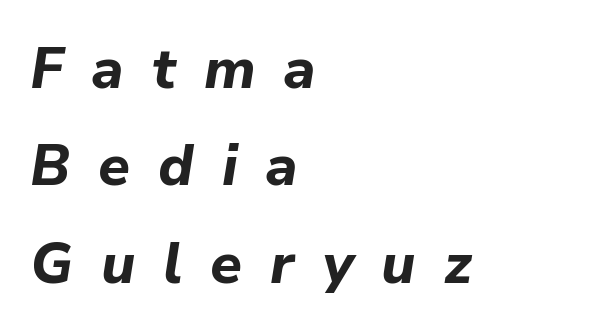
Q: Is the text bold? A: Yes.
Q: Is the text italic (slanted)? A: Yes, it leans right by about 9 degrees.
Q: Is the text underlined? A: No.
Q: How is the paragraph aligned? A: Left-aligned.
Q: Is the spacing between letters normal or unusually wide? A: Unusually wide.
Q: Width (condensed, normal, or wide)? A: Normal.
Q: Stroke contrast? A: Low.
Q: x-height? A: Medium.
Q: Monospaced? A: No.
